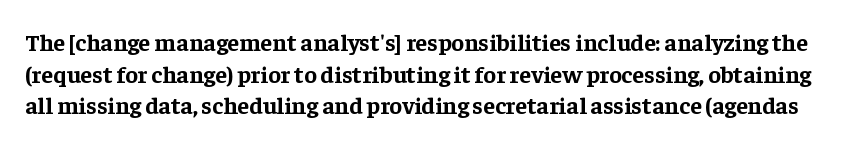
The image shows 24 px bold type, upright; set normal line spacing (1.32x), normal letter spacing, not underlined.
